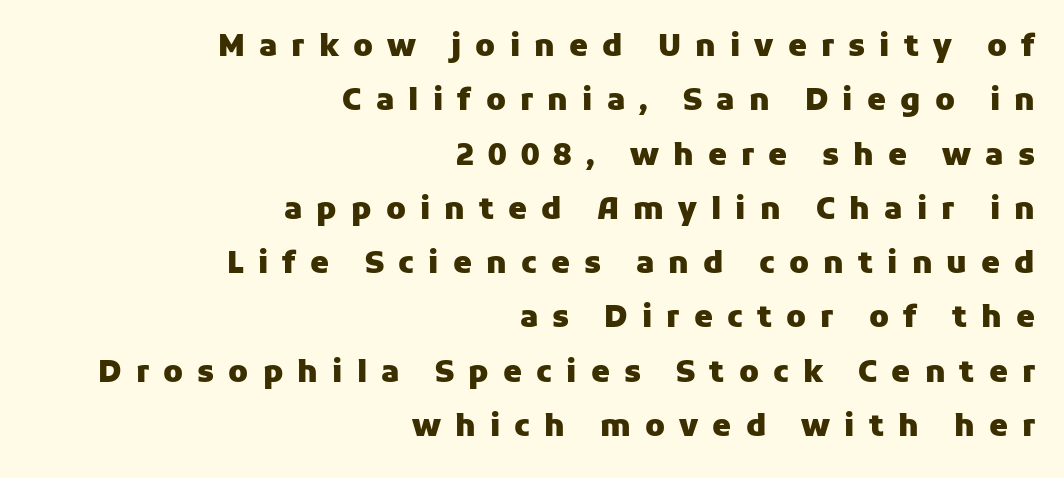
Q: Is the text bold? A: Yes.
Q: Is the text italic (slanted)? A: No, it is upright.
Q: Is the typeface a serif or a sans-serif typeface? A: Sans-serif.
Q: Is the text underlined? A: No.
Q: How is the paragraph aligned? A: Right-aligned.
Q: Is the spacing between letters normal or unusually wide? A: Unusually wide.
Q: Width (condensed, normal, or wide)? A: Normal.
Q: Stroke contrast? A: Low.
Q: x-height? A: Medium.
Q: Monospaced? A: No.
